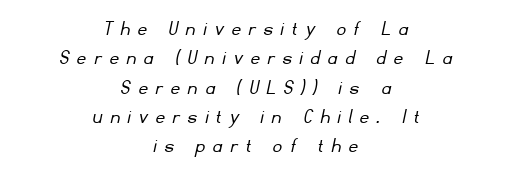
The weight would be labelled regular, book, light, or lighter still. Bare-footed words on every line. This rendering widens character spacing well past its baseline value. This sample keeps an unexceptional amount of space between lines.
